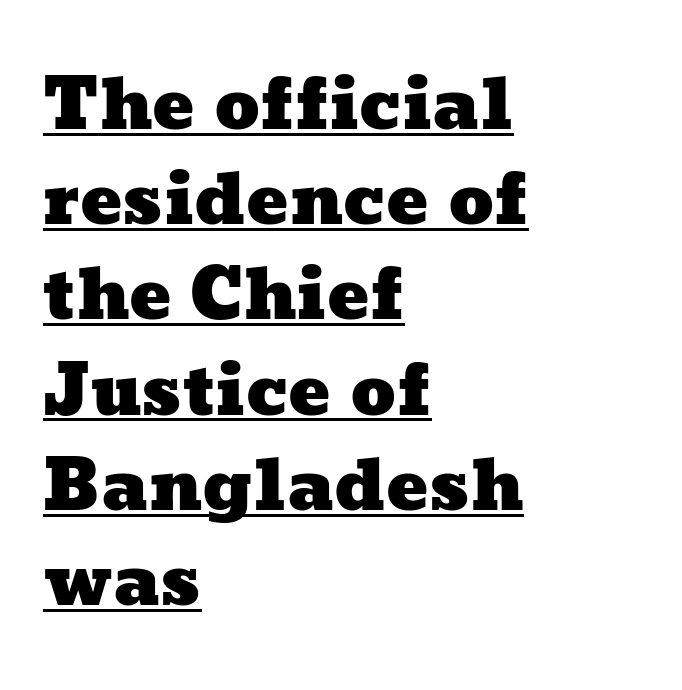
Each letter keeps its own natural width here, so spacing adapts to shape. Is there much room between lines? A standard amount, neither cramped nor airy. One-word summary of the alignment: left. What stands out about the letter spacing? Nothing — it is the standard amount. Caption: lettering with a line underneath.
